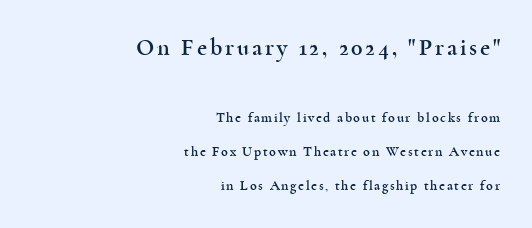
Q: Is the text italic (slanted)? A: No, it is upright.
Q: Is the text underlined? A: No.
Q: How is the paragraph aligned? A: Right-aligned.
Q: Is the spacing between lines tight, normal or loose? A: Loose.
Q: Which block of text is set in a larger size, the first (top) or the second (bottom)? A: The first (top) one.
